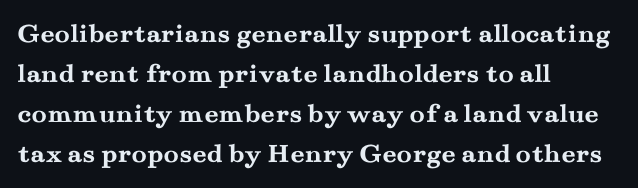
Q: Is the text bold? A: Yes.
Q: Is the text italic (slanted)? A: No, it is upright.
Q: Is the typeface a serif or a sans-serif typeface? A: Serif.
Q: Is the text underlined? A: No.
Q: How is the paragraph aligned? A: Left-aligned.
Q: Is the spacing between letters normal or unusually wide? A: Normal.
Q: Is the spacing between lines tight, normal or loose? A: Normal.
Q: Width (condensed, normal, or wide)? A: Wide.
Q: Stroke contrast? A: Medium.
Q: x-height? A: Small.
Q: Monospaced? A: No.
